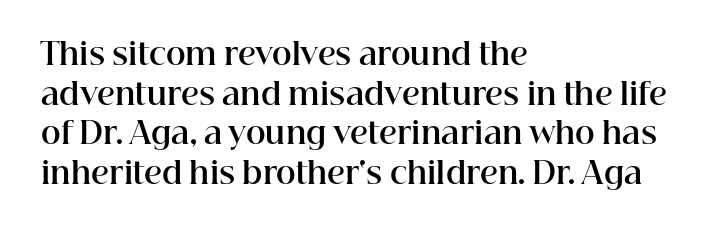
Quick note: underline off. This sample uses an upright cut, with every glyph sitting square on the baseline. Typographic density is high because the face is bold. Quick note: interline space is typical.
